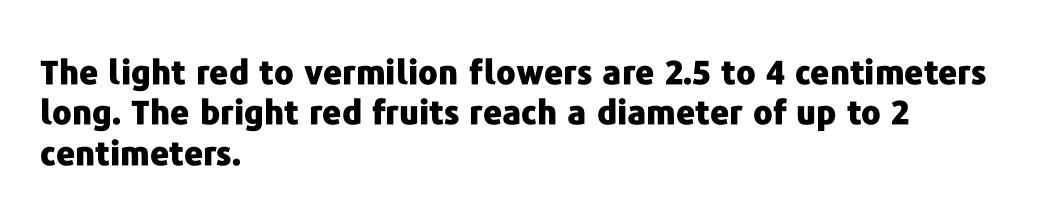
Q: Is the text bold? A: Yes.
Q: Is the text italic (slanted)? A: No, it is upright.
Q: Is the typeface a serif or a sans-serif typeface? A: Sans-serif.
Q: Is the text underlined? A: No.
Q: How is the paragraph aligned? A: Left-aligned.
Q: Is the spacing between letters normal or unusually wide? A: Normal.
Q: Width (condensed, normal, or wide)? A: Normal.
Q: Stroke contrast? A: Low.
Q: x-height? A: Medium.
Q: Monospaced? A: No.
